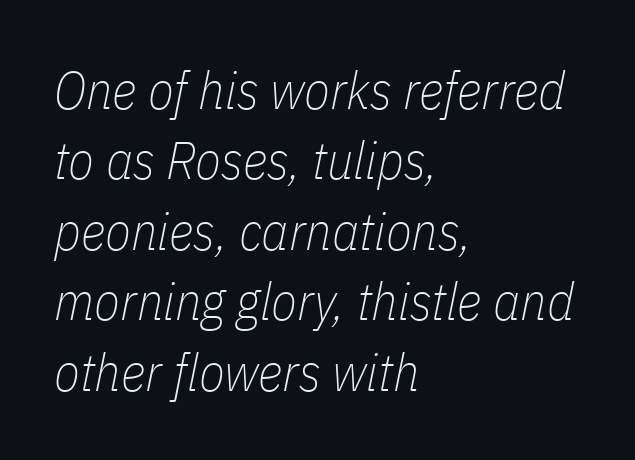
Q: Is the text bold? A: No.
Q: Is the text italic (slanted)? A: Yes, it leans right by about 11 degrees.
Q: Is the text underlined? A: No.
Q: How is the paragraph aligned? A: Left-aligned.
Q: Is the spacing between letters normal or unusually wide? A: Normal.
Q: Is the spacing between lines tight, normal or loose? A: Normal.
Q: Width (condensed, normal, or wide)? A: Condensed.
Q: Stroke contrast? A: Low.
Q: x-height? A: Medium.
Q: Monospaced? A: No.
